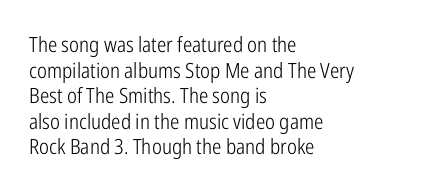
The image shows 21 px text type, upright; set left-aligned, line spacing 1.22x, normal letter spacing, not underlined.
